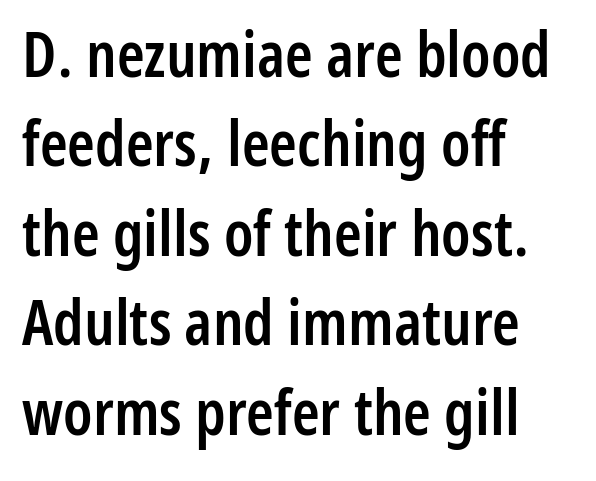
Q: Is the text bold? A: Semi-bold.
Q: Is the text italic (slanted)? A: No, it is upright.
Q: Is the typeface a serif or a sans-serif typeface? A: Sans-serif.
Q: Is the text underlined? A: No.
Q: How is the paragraph aligned? A: Left-aligned.
Q: Is the spacing between letters normal or unusually wide? A: Normal.
Q: Is the spacing between lines tight, normal or loose? A: Normal.
Q: Width (condensed, normal, or wide)? A: Condensed.
Q: Stroke contrast? A: Low.
Q: x-height? A: Medium.
Q: Monospaced? A: No.
